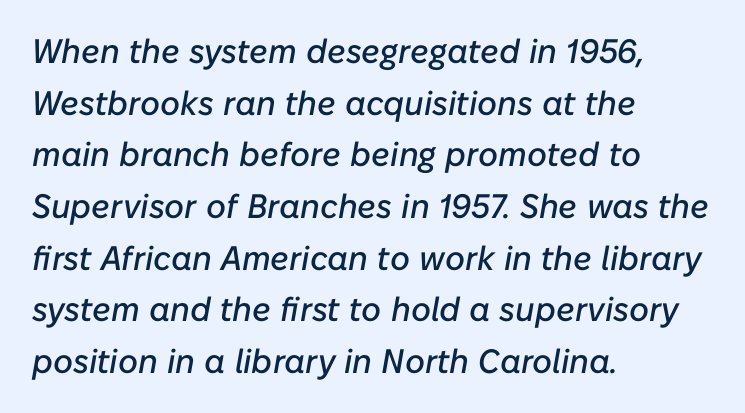
The image shows 34 px text type, italic (leaning right); set left-aligned, normal line spacing (1.52x), normal letter spacing, not underlined; low stroke contrast and a medium x-height.
